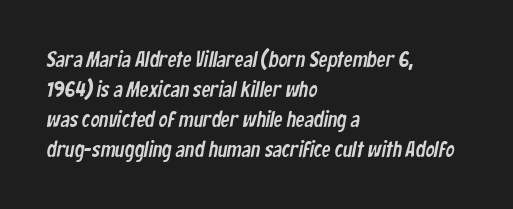
Q: Is the text underlined? A: No.
Q: How is the paragraph aligned? A: Left-aligned.
Q: Is the spacing between letters normal or unusually wide? A: Normal.
Q: Is the spacing between lines tight, normal or loose? A: Normal.
